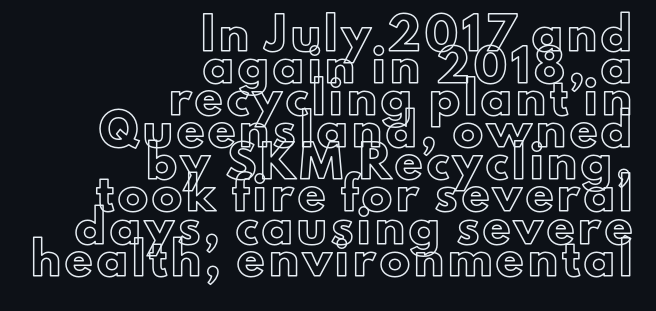
This rendering features lettering with no underline. Do the characters align in a grid? No, the font is proportional. Vertical strokes here are truly vertical. Vertically, the passage feels compressed, each row crowding the next. The paragraph has a hard right edge and a soft left edge.
